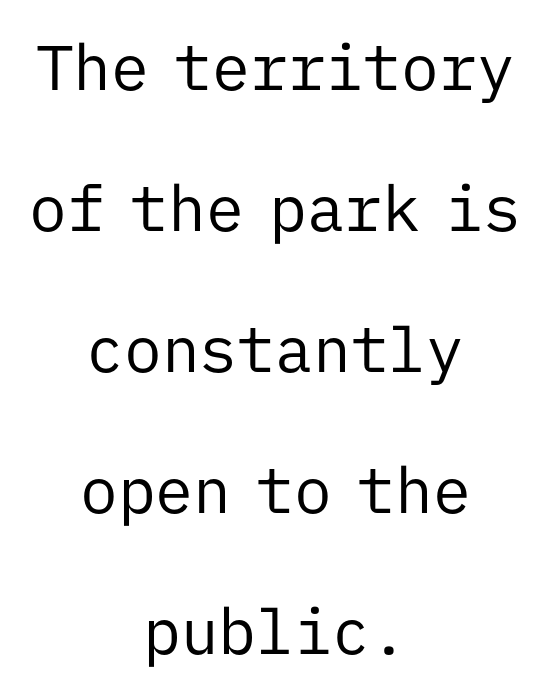
{"serif": "no", "italic": "no", "bold": "no", "weight": "regular", "width": "normal", "stroke_contrast": "low", "x_height": "medium", "monospaced": "yes", "underline": "no", "align": "center", "line_spacing": "loose", "line_spacing_ratio": 2.24, "letter_spacing": "normal", "letter_spacing_em": 0.0, "glyph_px": 63}
